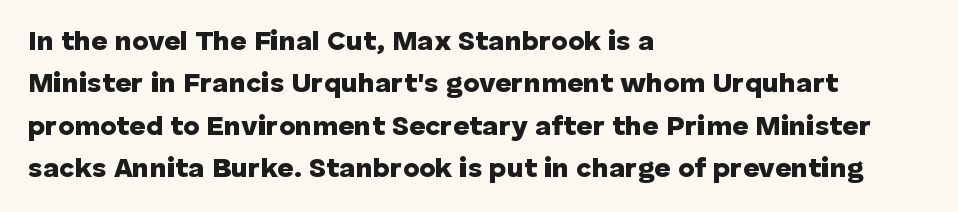
Q: Is the text bold? A: Yes.
Q: Is the text italic (slanted)? A: No, it is upright.
Q: Is the typeface a serif or a sans-serif typeface? A: Sans-serif.
Q: Is the text underlined? A: No.
Q: How is the paragraph aligned? A: Left-aligned.
Q: Is the spacing between letters normal or unusually wide? A: Normal.
Q: Is the spacing between lines tight, normal or loose? A: Normal.
Q: Width (condensed, normal, or wide)? A: Normal.
Q: Stroke contrast? A: Low.
Q: x-height? A: Medium.
Q: Monospaced? A: No.
